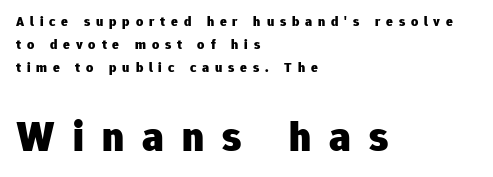
Q: Is the text bold? A: Yes.
Q: Is the text italic (slanted)? A: No, it is upright.
Q: Is the typeface a serif or a sans-serif typeface? A: Sans-serif.
Q: Is the text underlined? A: No.
Q: How is the paragraph aligned? A: Left-aligned.
Q: Is the spacing between letters normal or unusually wide? A: Unusually wide.
Q: Is the spacing between lines tight, normal or loose? A: Normal.
Q: Which block of text is set in a larger size, the first (top) or the second (bottom)? A: The second (bottom) one.
Q: Width (condensed, normal, or wide)? A: Normal.
Q: Stroke contrast? A: Low.
Q: x-height? A: Medium.
Q: Monospaced? A: No.
